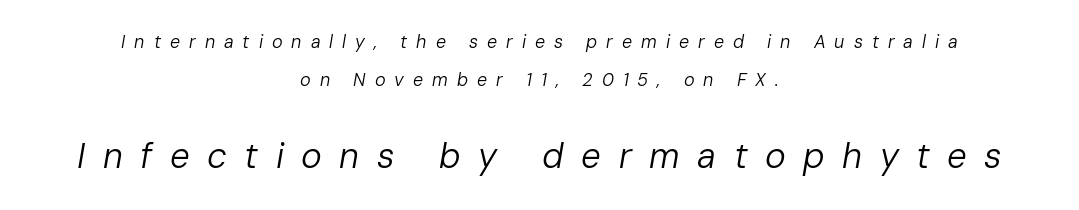
The text block is weighted toward neither margin, spreading evenly from the middle. Think standard paragraph weight, or any step lighter than that. Each word looks stretched out because of the extra space between its letters. These lines stand farther apart than default settings would place them. These lines are rendered in a variable-pitch font.
